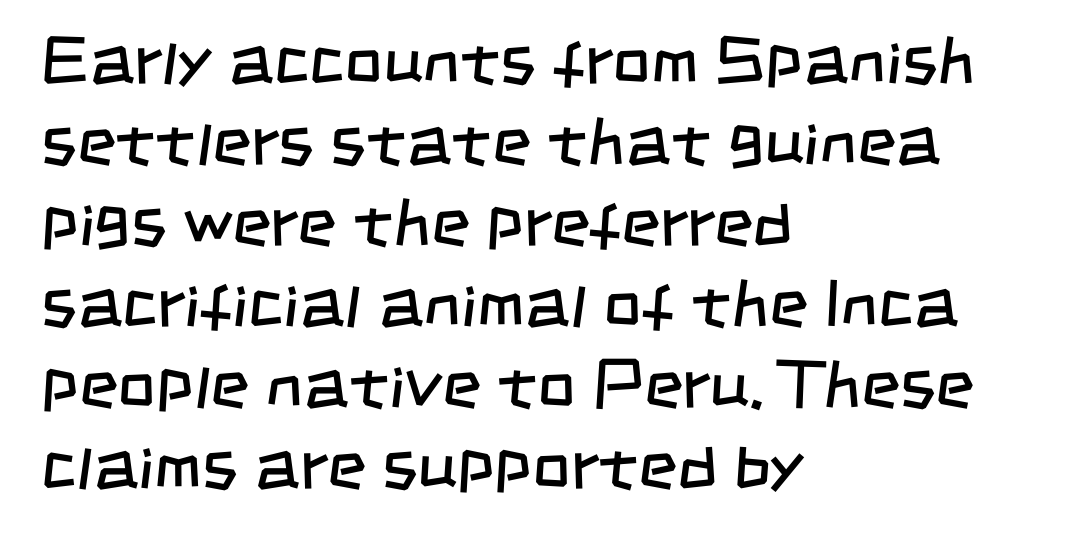
{"serif": "no", "bold": "no", "weight": "regular", "width": "condensed", "stroke_contrast": "low", "x_height": "large", "monospaced": "no", "underline": "no", "align": "left", "line_spacing_ratio": 1.21, "letter_spacing": "normal", "letter_spacing_em": 0.0, "glyph_px": 67}
